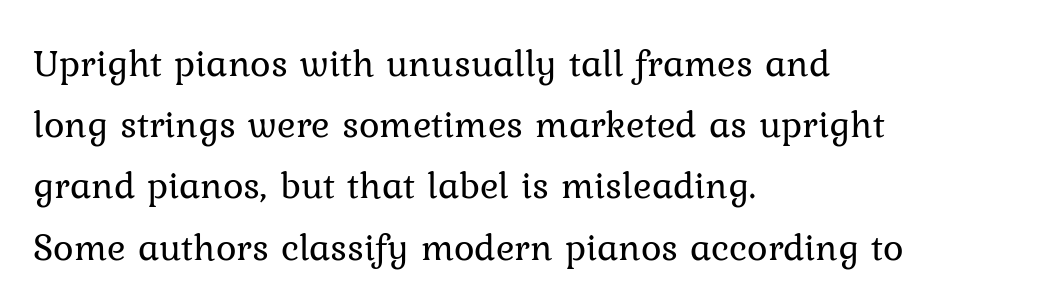
{"serif": "yes", "italic": "no", "bold": "no", "weight": "regular", "width": "normal", "stroke_contrast": "low", "x_height": "medium", "monospaced": "no", "underline": "no", "align": "left", "line_spacing": "normal", "line_spacing_ratio": 1.57, "letter_spacing": "normal", "letter_spacing_em": 0.0, "glyph_px": 39}
